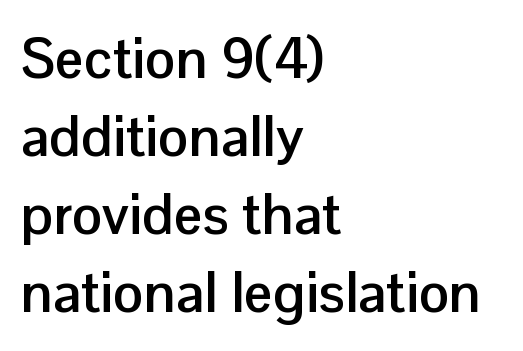
{"serif": "no", "italic": "no", "bold": "yes", "weight": "semibold", "width": "normal", "stroke_contrast": "low", "x_height": "medium", "monospaced": "no", "underline": "no", "align": "left", "line_spacing": "normal", "line_spacing_ratio": 1.37, "letter_spacing": "normal", "letter_spacing_em": 0.0, "glyph_px": 57}
